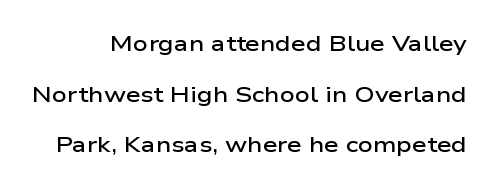
The image shows 21 px text type, upright; set loose line spacing (2.41x), normal letter spacing, not underlined.
